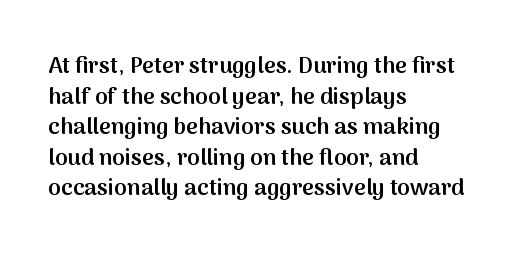
{"italic": "no", "bold": "semi", "underline": "no", "align": "left", "line_spacing": "normal", "line_spacing_ratio": 1.33, "letter_spacing": "normal", "letter_spacing_em": 0.0, "glyph_px": 23}
